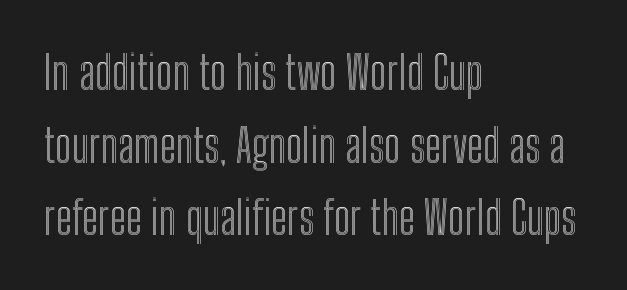
Q: Is the text italic (slanted)? A: No, it is upright.
Q: Is the text underlined? A: No.
Q: How is the paragraph aligned? A: Left-aligned.
Q: Is the spacing between letters normal or unusually wide? A: Normal.
Q: Is the spacing between lines tight, normal or loose? A: Normal.
Q: Width (condensed, normal, or wide)? A: Condensed.
Q: x-height? A: Medium.
Q: Monospaced? A: No.
